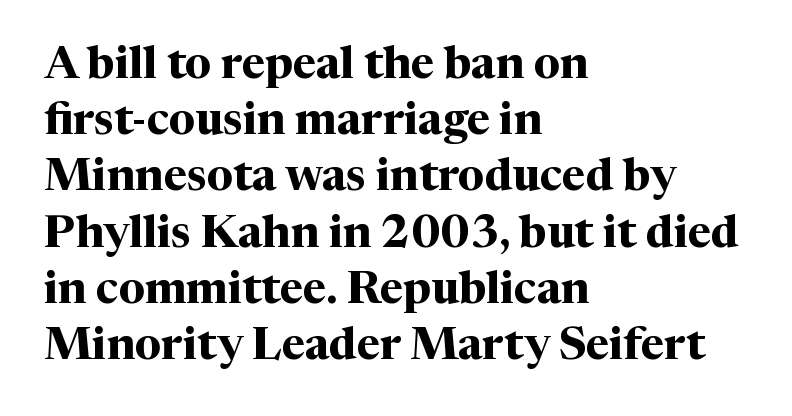
The image shows 45 px bold serif type, upright; set left-aligned, normal line spacing (1.25x), normal letter spacing, not underlined; medium stroke contrast and a medium x-height.
